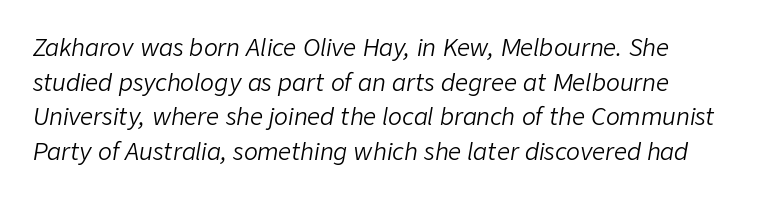
The image shows 23 px text type, italic (leaning right); set left-aligned, normal line spacing (1.51x), normal letter spacing, not underlined.
